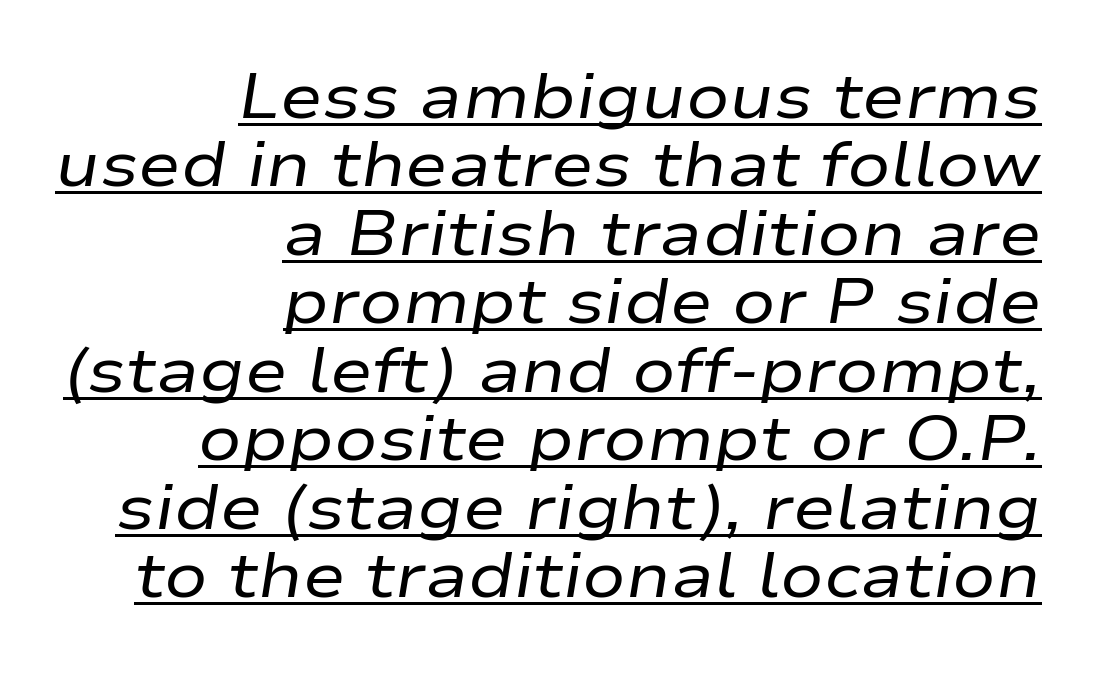
Q: Is the text bold? A: No.
Q: Is the text italic (slanted)? A: Yes, it leans right by about 9 degrees.
Q: Is the text underlined? A: Yes.
Q: How is the paragraph aligned? A: Right-aligned.
Q: Is the spacing between letters normal or unusually wide? A: Normal.
Q: Is the spacing between lines tight, normal or loose? A: Tight.
Q: Width (condensed, normal, or wide)? A: Wide.
Q: Stroke contrast? A: Low.
Q: x-height? A: Medium.
Q: Monospaced? A: No.
